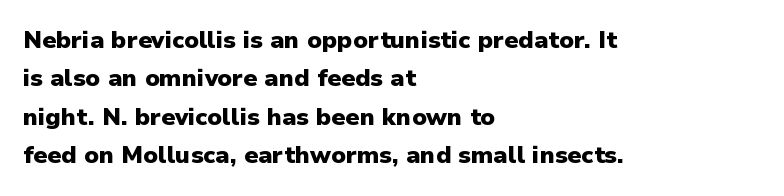
Q: Is the text bold? A: Yes.
Q: Is the text italic (slanted)? A: No, it is upright.
Q: Is the text underlined? A: No.
Q: How is the paragraph aligned? A: Left-aligned.
Q: Is the spacing between letters normal or unusually wide? A: Normal.
Q: Is the spacing between lines tight, normal or loose? A: Normal.
